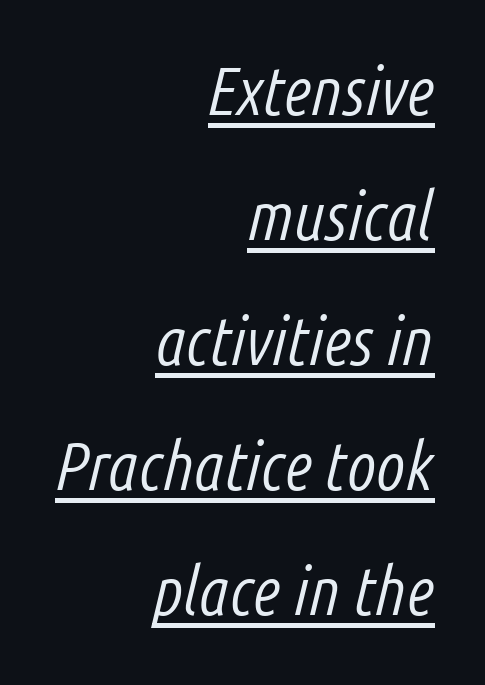
Caption: lettering with a line underneath. The rag falls on the left side of this text block. The passage shown has conventional tracking throughout. The weight tops out at a normal text grade.
